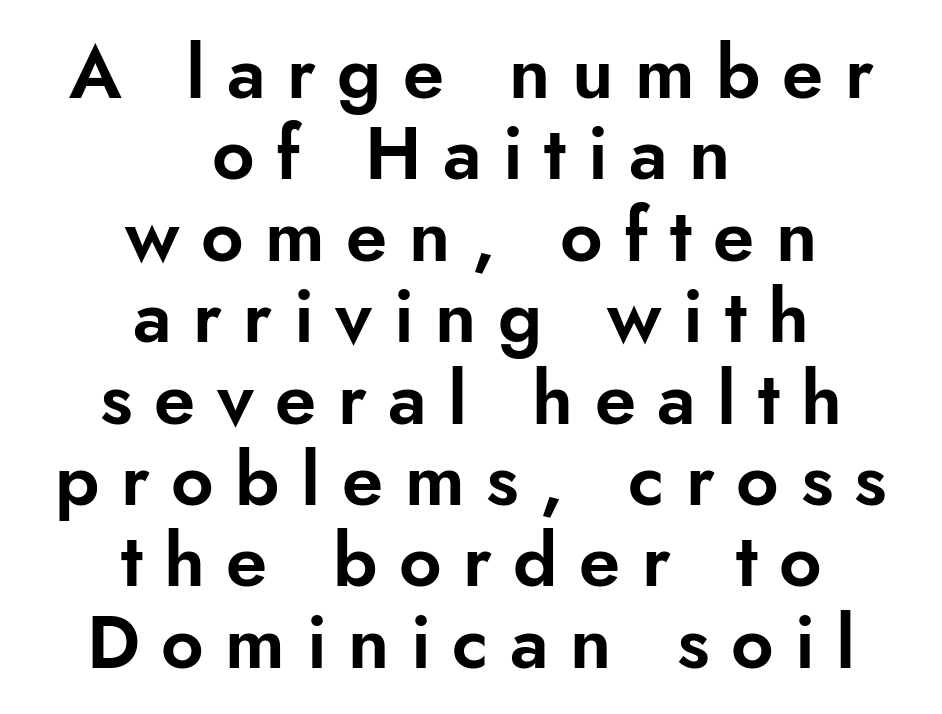
{"serif": "no", "italic": "no", "width": "normal", "stroke_contrast": "low", "x_height": "small", "monospaced": "no", "underline": "no", "align": "center", "line_spacing": "tight", "line_spacing_ratio": 1.1, "letter_spacing": "wide", "letter_spacing_em": 0.29, "glyph_px": 74}
